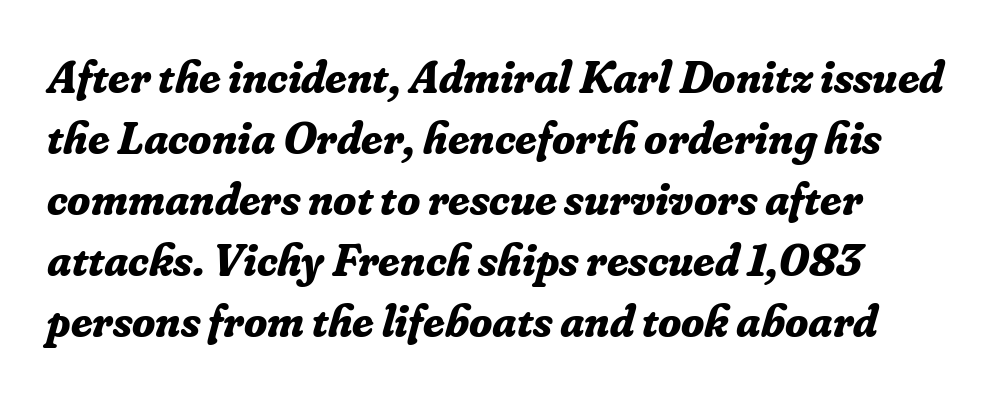
Quick note: interline space is typical. I'd call this a serif setting — the letters wear small feet. The face used here is proportionally spaced, like ordinary book or web type. Characters are canted at an angle relative to the baseline's perpendicular.
